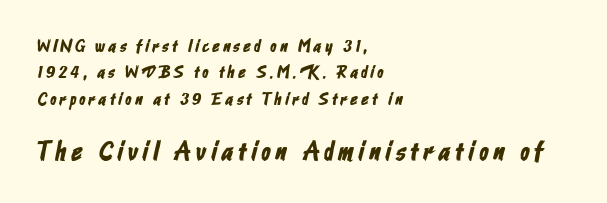
The image shows 27 px text type; set left-aligned, normal line spacing (1.47x), not underlined; the second (bottom) block is 1.5x larger.
